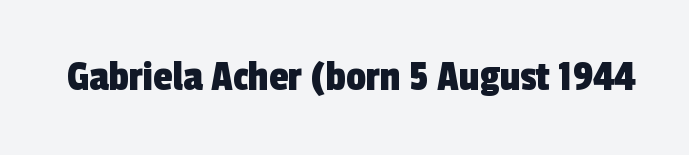
The image shows 44 px condensed sans-serif type; set normal letter spacing, not underlined; a medium x-height.
